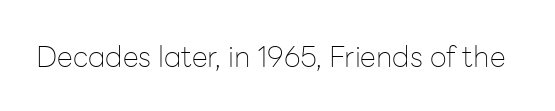
Q: Is the text bold? A: No.
Q: Is the text italic (slanted)? A: No, it is upright.
Q: Is the typeface a serif or a sans-serif typeface? A: Sans-serif.
Q: Is the text underlined? A: No.
Q: Is the spacing between letters normal or unusually wide? A: Normal.
Q: Width (condensed, normal, or wide)? A: Normal.
Q: Stroke contrast? A: Low.
Q: x-height? A: Medium.
Q: Monospaced? A: No.
